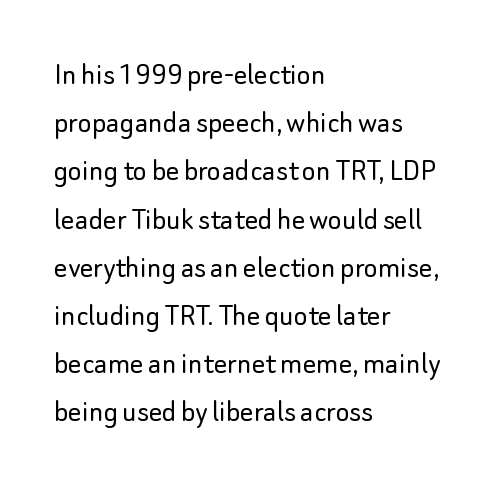
The image shows 33 px light sans-serif type, upright; set left-aligned, normal line spacing (1.46x), normal letter spacing, not underlined; low stroke contrast and a small x-height.
